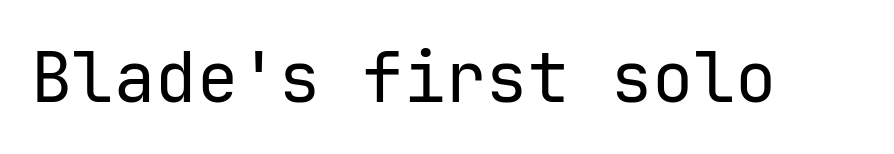
The image shows 69 px regular-weight sans-serif type, upright, monospaced; set normal letter spacing, not underlined; low stroke contrast and a medium x-height.
